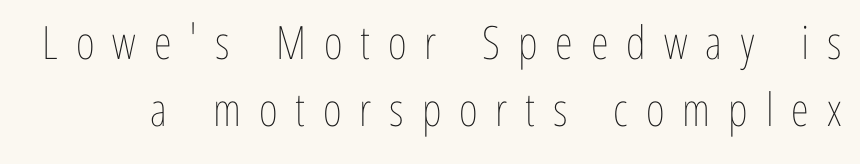
{"italic": "no", "bold": "no", "weight": "thin", "width": "condensed", "stroke_contrast": "low", "x_height": "medium", "monospaced": "no", "underline": "no", "line_spacing": "normal", "line_spacing_ratio": 1.46, "letter_spacing": "wide", "letter_spacing_em": 0.39, "glyph_px": 46}
